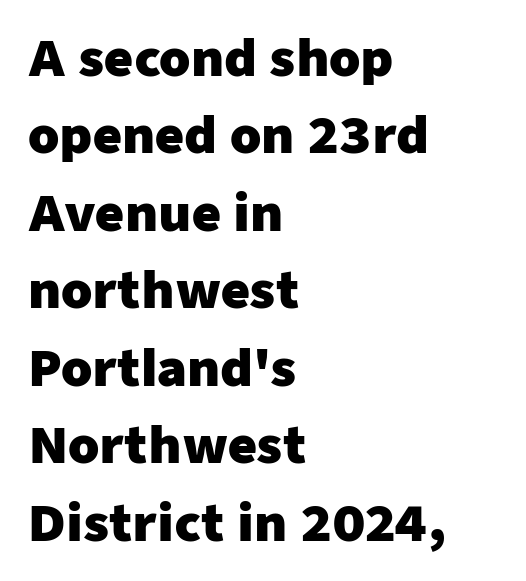
Q: Is the text bold? A: Yes.
Q: Is the text italic (slanted)? A: No, it is upright.
Q: Is the typeface a serif or a sans-serif typeface? A: Sans-serif.
Q: Is the text underlined? A: No.
Q: How is the paragraph aligned? A: Left-aligned.
Q: Is the spacing between letters normal or unusually wide? A: Normal.
Q: Is the spacing between lines tight, normal or loose? A: Normal.
Q: Width (condensed, normal, or wide)? A: Normal.
Q: Stroke contrast? A: Low.
Q: x-height? A: Medium.
Q: Monospaced? A: No.
